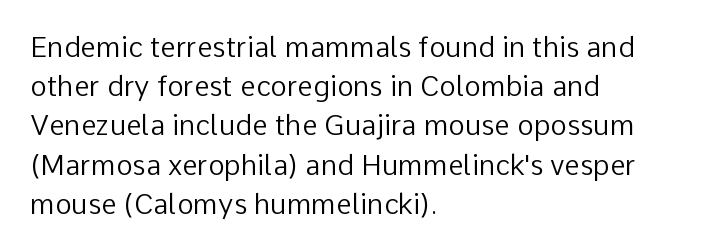
Vertically, the passage feels balanced, rows spaced as you'd expect. You can tell it's not italic because the verticals are truly vertical. This is sans-serif lettering, the kind often seen on screens and signage. Descenders are the only things crossing below the line.
